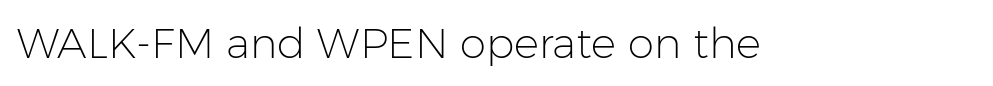
The image shows 42 px light sans-serif type, upright; set normal letter spacing, not underlined; low stroke contrast and a medium x-height.
